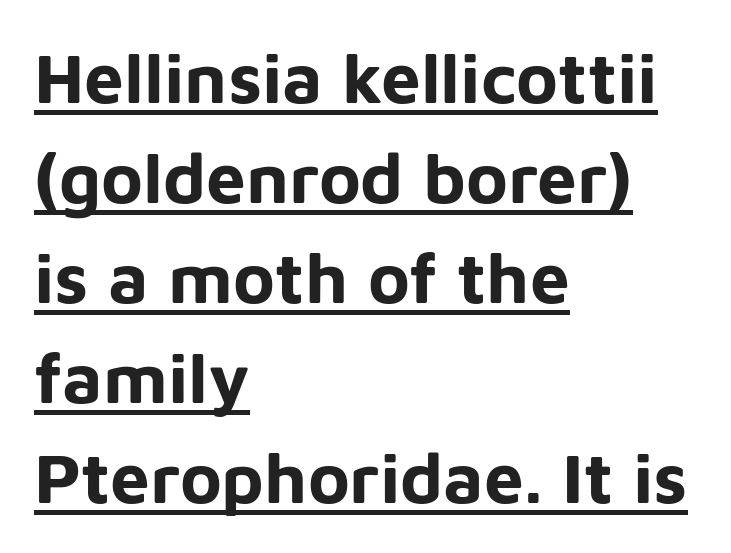
Here the glyphs are tracked normally, forming tight word shapes. Compared with typical paragraphs, the rows here are spaced about the same. Bold? Absolutely — the strokes are thick and heavy. The typesetter has applied underlining to the passage shown. You could not count columns in this text — the font is proportionally spaced. No italicization has been applied; the sample stays upright.
